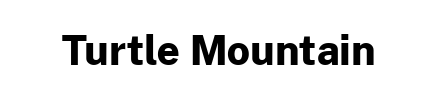
The type is set solid horizontally, with unmodified tracking. Descenders are the only things crossing below the line. Every letter is thick-stroked: bold, no question. Each letter keeps its own natural width here, so spacing adapts to shape.
